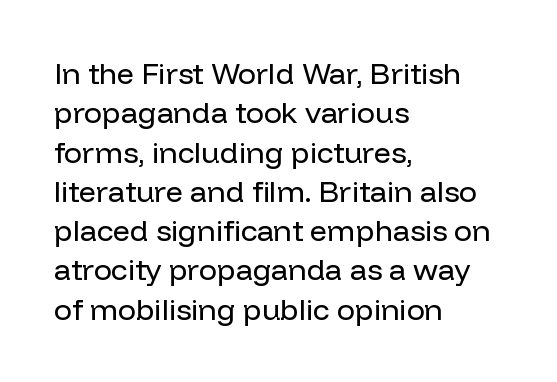
Q: Is the text bold? A: No.
Q: Is the text italic (slanted)? A: No, it is upright.
Q: Is the typeface a serif or a sans-serif typeface? A: Sans-serif.
Q: Is the text underlined? A: No.
Q: How is the paragraph aligned? A: Left-aligned.
Q: Is the spacing between letters normal or unusually wide? A: Normal.
Q: Is the spacing between lines tight, normal or loose? A: Normal.
Q: Width (condensed, normal, or wide)? A: Normal.
Q: Stroke contrast? A: Low.
Q: x-height? A: Medium.
Q: Monospaced? A: No.
